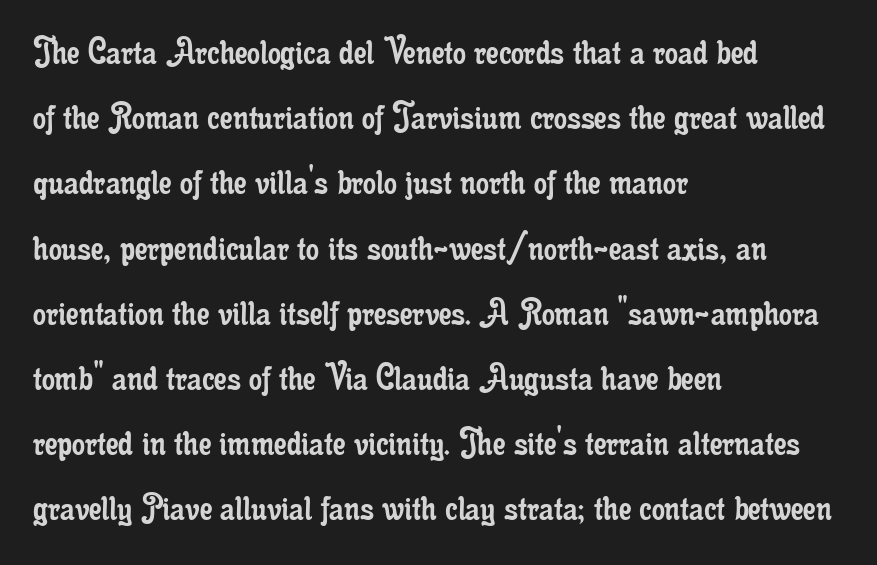
{"serif": "yes", "italic": "no", "bold": "no", "weight": "regular", "width": "condensed", "stroke_contrast": "low", "x_height": "small", "monospaced": "no", "underline": "no", "align": "left", "line_spacing": "normal", "line_spacing_ratio": 1.59, "letter_spacing": "normal", "letter_spacing_em": 0.0, "glyph_px": 41}
